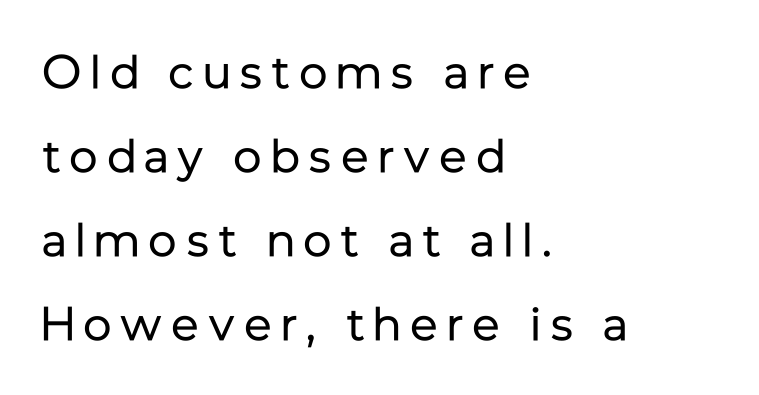
Q: Is the text bold? A: No.
Q: Is the text italic (slanted)? A: No, it is upright.
Q: Is the typeface a serif or a sans-serif typeface? A: Sans-serif.
Q: Is the text underlined? A: No.
Q: How is the paragraph aligned? A: Left-aligned.
Q: Width (condensed, normal, or wide)? A: Normal.
Q: Stroke contrast? A: Low.
Q: x-height? A: Medium.
Q: Monospaced? A: No.
